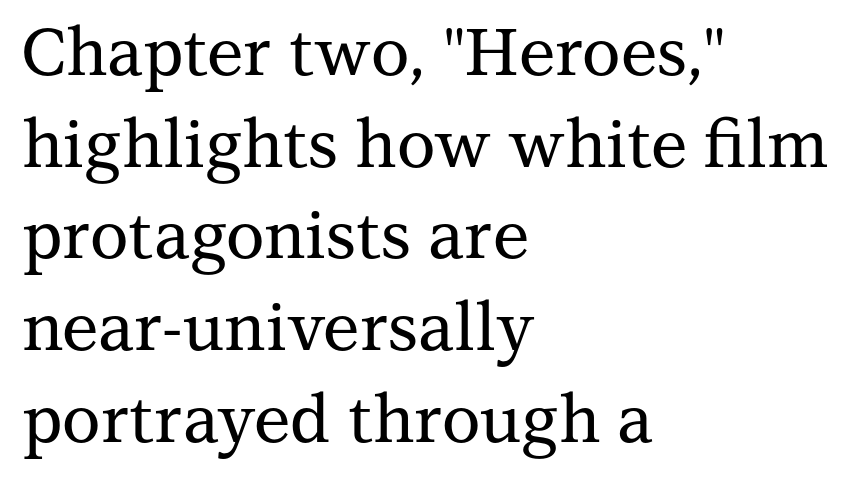
{"serif": "yes", "italic": "no", "width": "normal", "stroke_contrast": "medium", "x_height": "medium", "monospaced": "no", "underline": "no", "align": "left", "line_spacing": "normal", "line_spacing_ratio": 1.39, "letter_spacing": "normal", "letter_spacing_em": 0.0, "glyph_px": 66}
